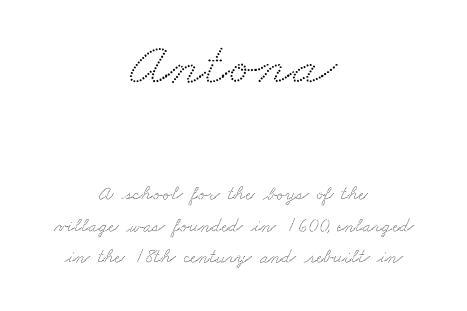
Scale decreases going downward across the two blocks. The text was rendered using a seriffed face with decorative stroke endings. These lines are rendered in a variable-pitch font. No extra tracking has been applied to these lines. The space beneath each line is pristine and unruled. This sample keeps an unexceptional amount of space between lines.
